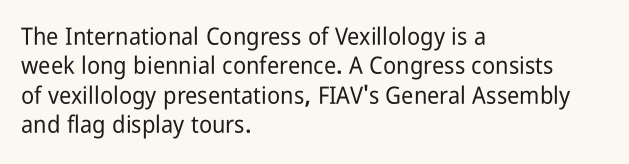
The image shows 24 px text type, upright; set left-aligned, line spacing 1.22x, normal letter spacing, not underlined.
